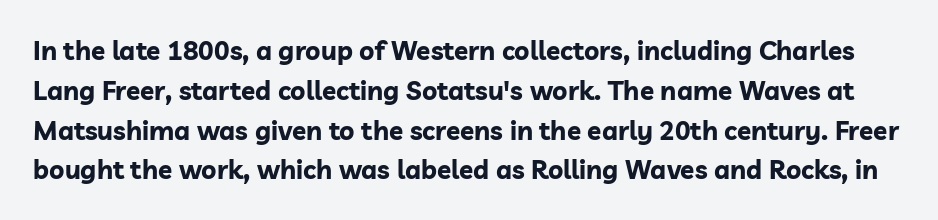
The image shows 26 px bold type, upright; set normal line spacing (1.53x), normal letter spacing, not underlined.
